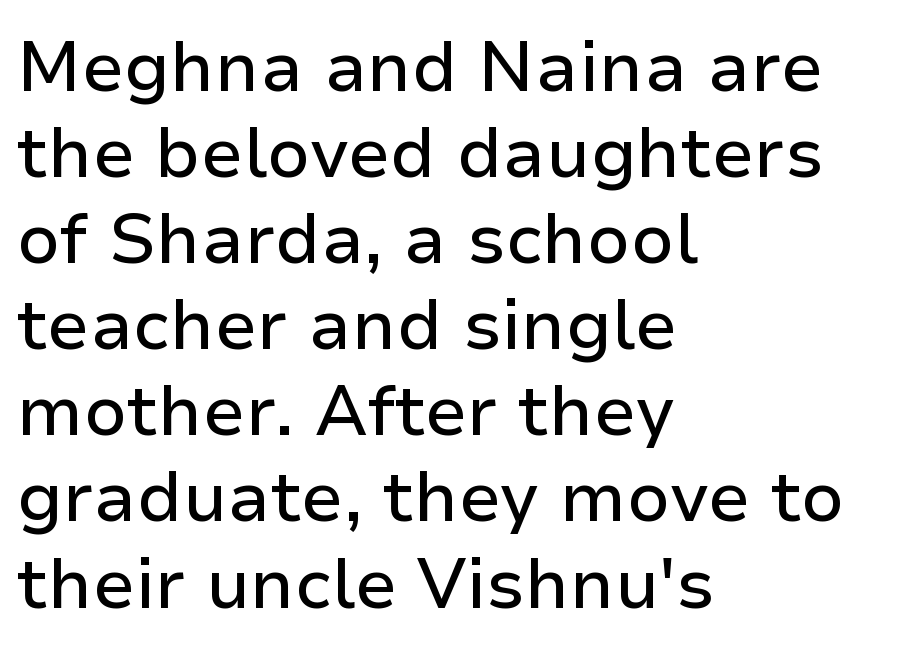
The image shows 70 px sans-serif type, upright; set left-aligned, line spacing 1.23x, normal letter spacing, not underlined; low stroke contrast and a medium x-height.
